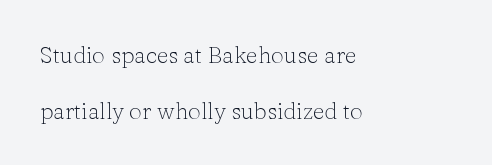
The image shows 23 px text type, upright; set left-aligned, loose line spacing (2.42x), normal letter spacing, not underlined.
